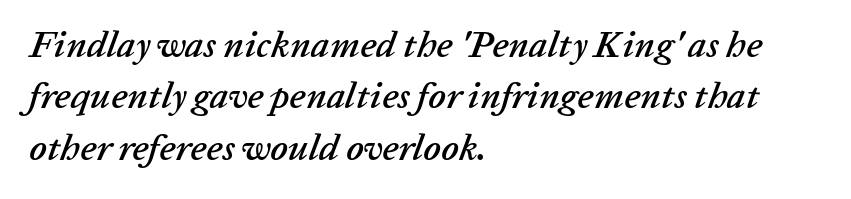
The image shows 37 px text type, italic (leaning right); set left-aligned, normal line spacing (1.39x), normal letter spacing, not underlined; low stroke contrast and a medium x-height.
